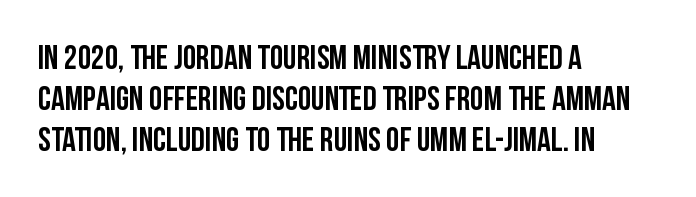
The image shows 34 px semibold, condensed sans-serif type, upright; set left-aligned, line spacing 1.21x, normal letter spacing, not underlined; low stroke contrast and a large x-height.
